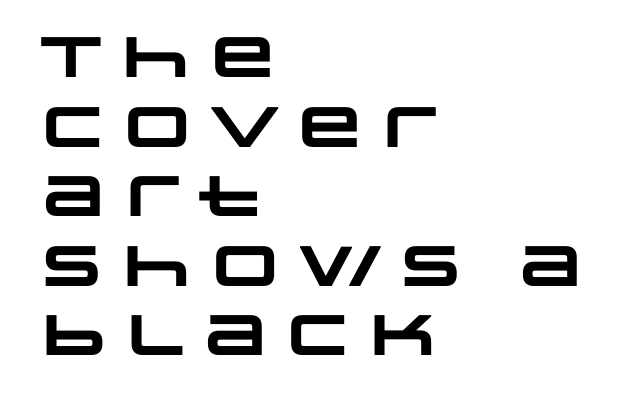
{"serif": "no", "bold": "yes", "weight": "heavy", "width": "wide", "stroke_contrast": "low", "x_height": "large", "monospaced": "no", "underline": "no", "align": "left", "line_spacing_ratio": 1.22, "letter_spacing": "normal", "letter_spacing_em": 0.0, "glyph_px": 57}
